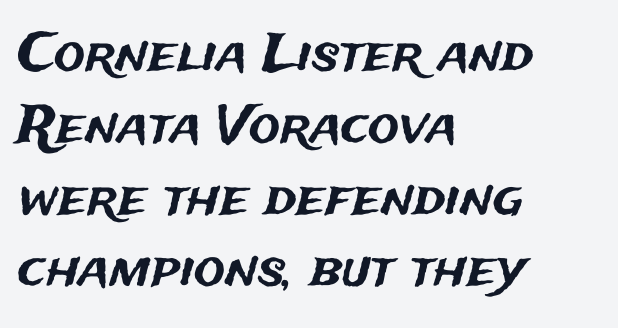
The image shows 52 px sans-serif type; set left-aligned, normal line spacing (1.38x), normal letter spacing, not underlined; medium stroke contrast and a medium x-height.
